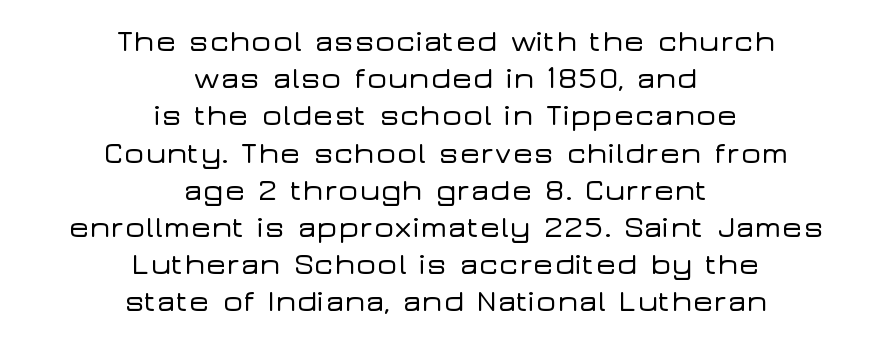
Q: Is the text italic (slanted)? A: No, it is upright.
Q: Is the typeface a serif or a sans-serif typeface? A: Sans-serif.
Q: Is the text underlined? A: No.
Q: How is the paragraph aligned? A: Centered.
Q: Is the spacing between letters normal or unusually wide? A: Normal.
Q: Width (condensed, normal, or wide)? A: Wide.
Q: Stroke contrast? A: Low.
Q: x-height? A: Medium.
Q: Monospaced? A: No.
